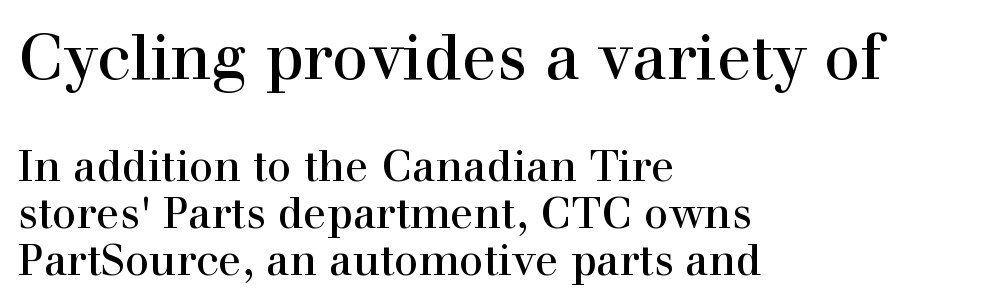
The lines are packed closely together with very little leading. In terms of letterform style, serifs are clearly present. The block sitting higher on the canvas is the one with enlarged characters. Looks like regular typesetting: each glyph gets only the width it needs.
